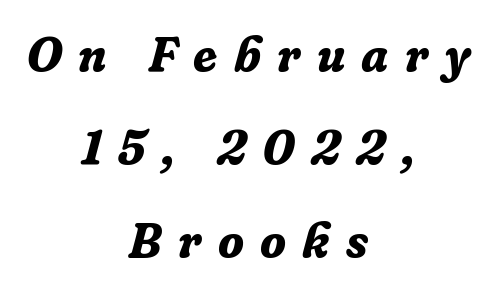
{"serif": "yes", "italic": "yes", "lean": "right", "slant_degrees": 16, "bold": "yes", "weight": "bold", "width": "normal", "stroke_contrast": "low", "x_height": "medium", "monospaced": "no", "underline": "no", "align": "center", "line_spacing": "loose", "line_spacing_ratio": 1.94, "letter_spacing": "wide", "letter_spacing_em": 0.34, "glyph_px": 48}
